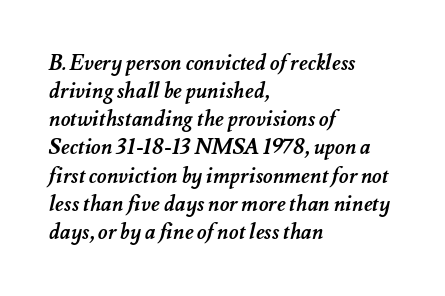
Horizontal bands of white between lines are of average thickness. The face used here is rendered with its standard letterfit. Caption: bold face, heavy strokes. Which margin do the lines hug? The left one — the right edge is uneven. A clean baseline with only descenders dipping below it.
